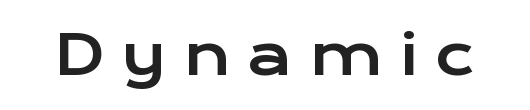
The zone under the glyphs is completely vacant. The characters display no serif detailing; their extremities are plain. Here the glyphs are tracked loosely, breaking word shapes into spaced letters. The passage shown is typed in a proportional face where columns would drift. The specimen reads as upright at a glance.
